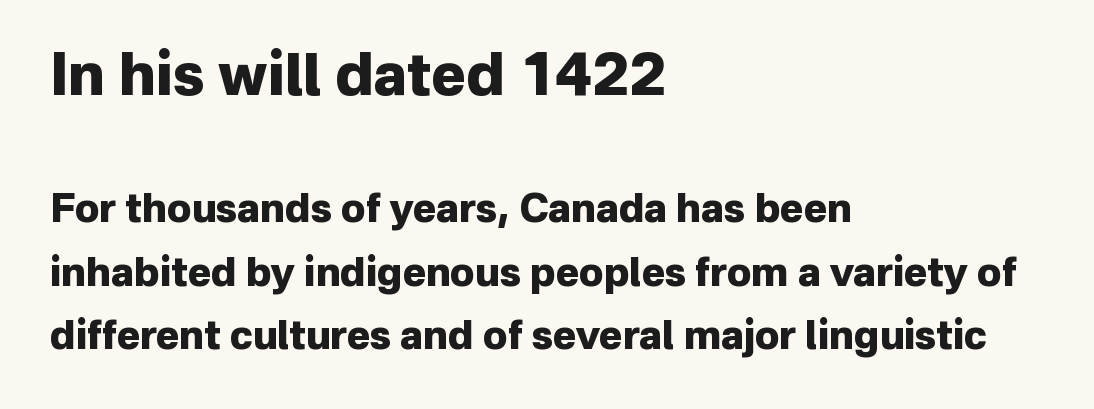
Q: Is the text bold? A: Yes.
Q: Is the text italic (slanted)? A: No, it is upright.
Q: Is the typeface a serif or a sans-serif typeface? A: Sans-serif.
Q: Is the text underlined? A: No.
Q: How is the paragraph aligned? A: Left-aligned.
Q: Is the spacing between letters normal or unusually wide? A: Normal.
Q: Is the spacing between lines tight, normal or loose? A: Normal.
Q: Which block of text is set in a larger size, the first (top) or the second (bottom)? A: The first (top) one.
Q: Width (condensed, normal, or wide)? A: Normal.
Q: Stroke contrast? A: Low.
Q: x-height? A: Medium.
Q: Monospaced? A: No.
